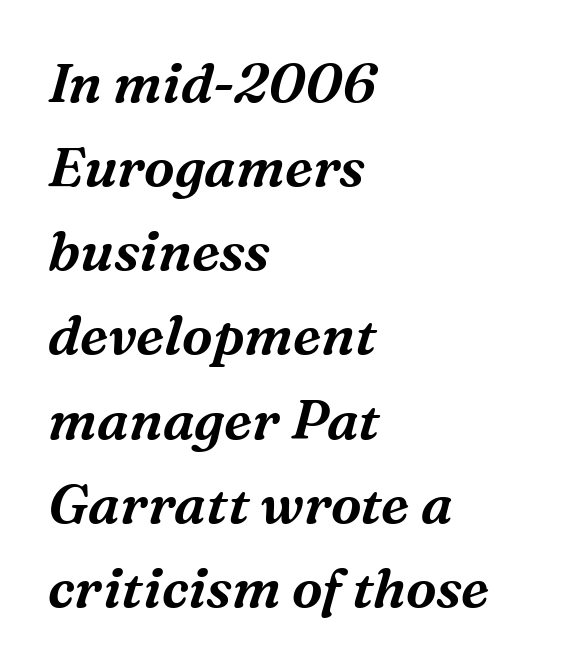
Glance below the letters and you will spot only blank space. Note the varied advance widths — an 'i' is clearly narrower than an 'm'. Yep, that's italic — everything's leaning. Observe the serifs anchoring each vertical stroke in this sample. The rag falls on the right side of this text block. A typesetter would call this zero additional tracking.
